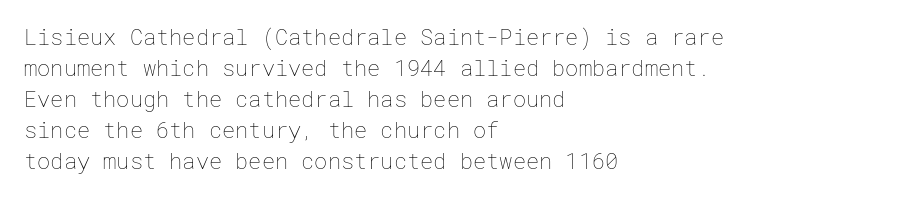
The words here are not underlined. Default kerning and tracking; the words read as compact shapes. The paragraph shown leans on its left margin. Posture: straight, roman, zero tilt. Vertical stems look standard width or narrower in stroke. Vertical spacing — default.
